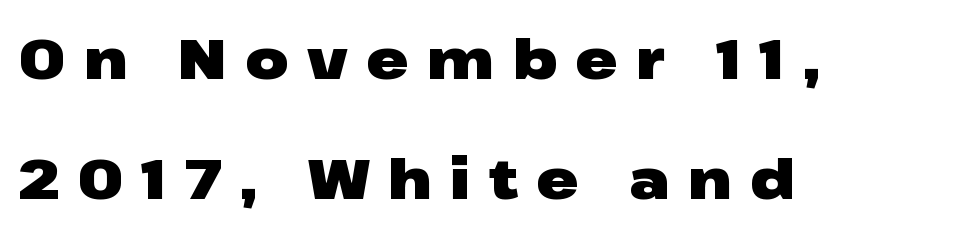
Italic? Not at all — the glyphs are vertical. Reading down the column, the eye jumps a long way to each next line. Regarding serifs, this sample does without them. Heavy-handed strokes throughout: this text is bold. The area under the type is left untouched.
